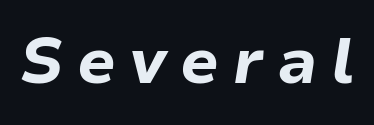
The image shows 63 px bold type, italic (leaning right); set unusually wide letter spacing (+0.22 em), not underlined; low stroke contrast and a medium x-height.
